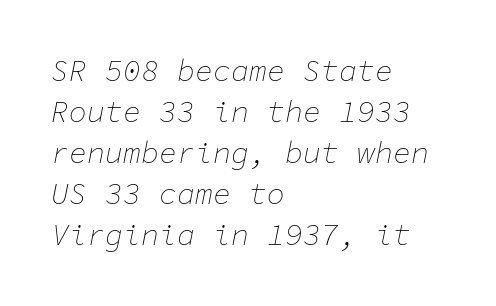
The image shows 30 px thin type, italic (leaning right), monospaced; set left-aligned, normal line spacing (1.37x), normal letter spacing, not underlined; low stroke contrast and a medium x-height.
